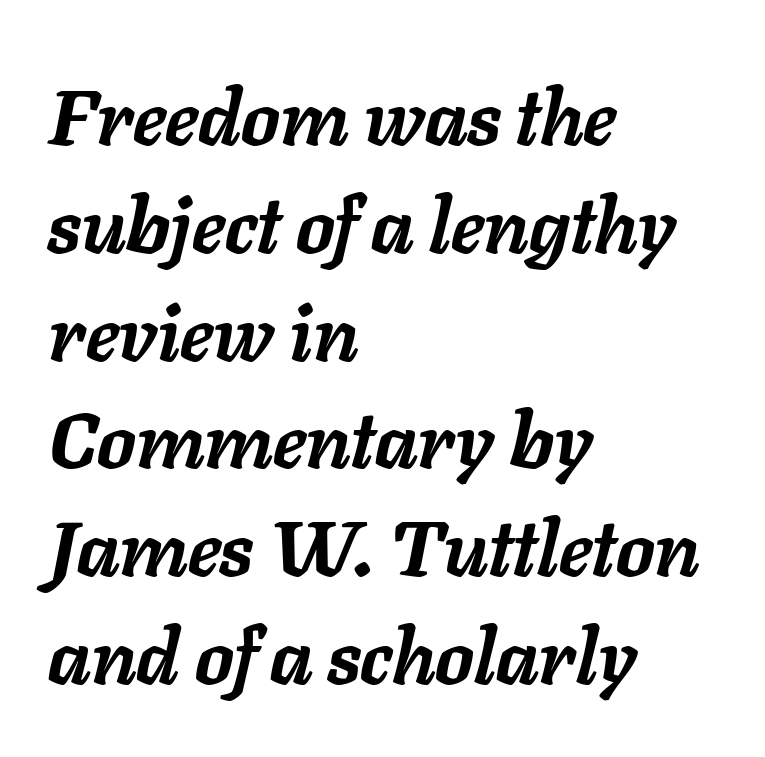
Q: Is the text bold? A: Yes.
Q: Is the text italic (slanted)? A: Yes, it leans right by about 11 degrees.
Q: Is the text underlined? A: No.
Q: How is the paragraph aligned? A: Left-aligned.
Q: Is the spacing between letters normal or unusually wide? A: Normal.
Q: Is the spacing between lines tight, normal or loose? A: Normal.
Q: Width (condensed, normal, or wide)? A: Normal.
Q: Stroke contrast? A: Low.
Q: x-height? A: Medium.
Q: Monospaced? A: No.
